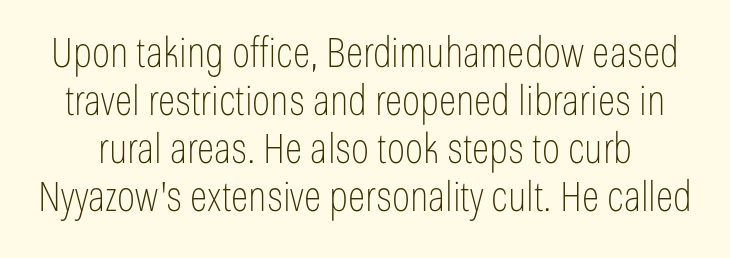
This sample uses plain, unmodified letter spacing. Tall strokes in this sample are plumb rather than angled. Unlike a traditional serif, this face leaves its strokes unadorned. Check the space under the baseline: it is left empty. No extra ink here — the face is not bold. The face used here is proportionally spaced, like ordinary book or web type.
